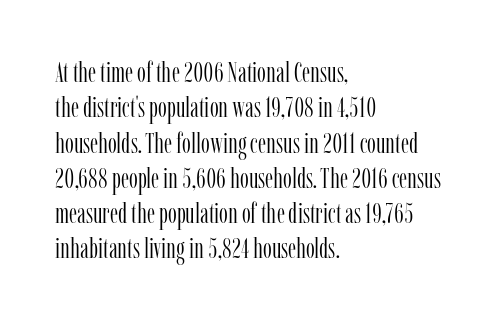
The image shows 28 px light, condensed serif type, upright; set left-aligned, normal line spacing (1.26x), normal letter spacing, not underlined; low stroke contrast and a medium x-height.
